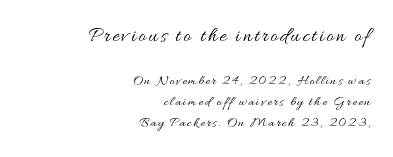
No heavy texture on the line: the type isn't bold. The baseline area is clear. Compared with typical paragraphs, the rows here are spaced about the same.
